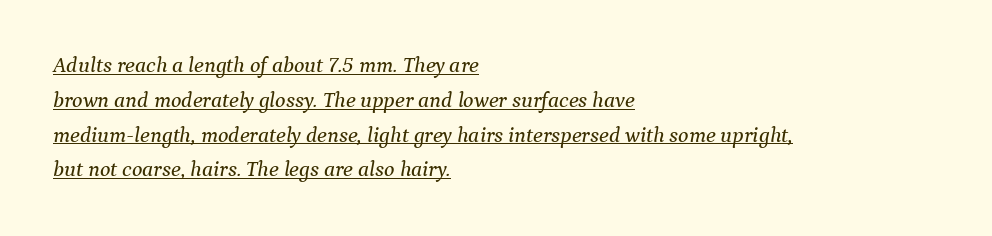
The image shows 22 px text type, italic (leaning right); set left-aligned, normal line spacing (1.58x), normal letter spacing, underlined.
